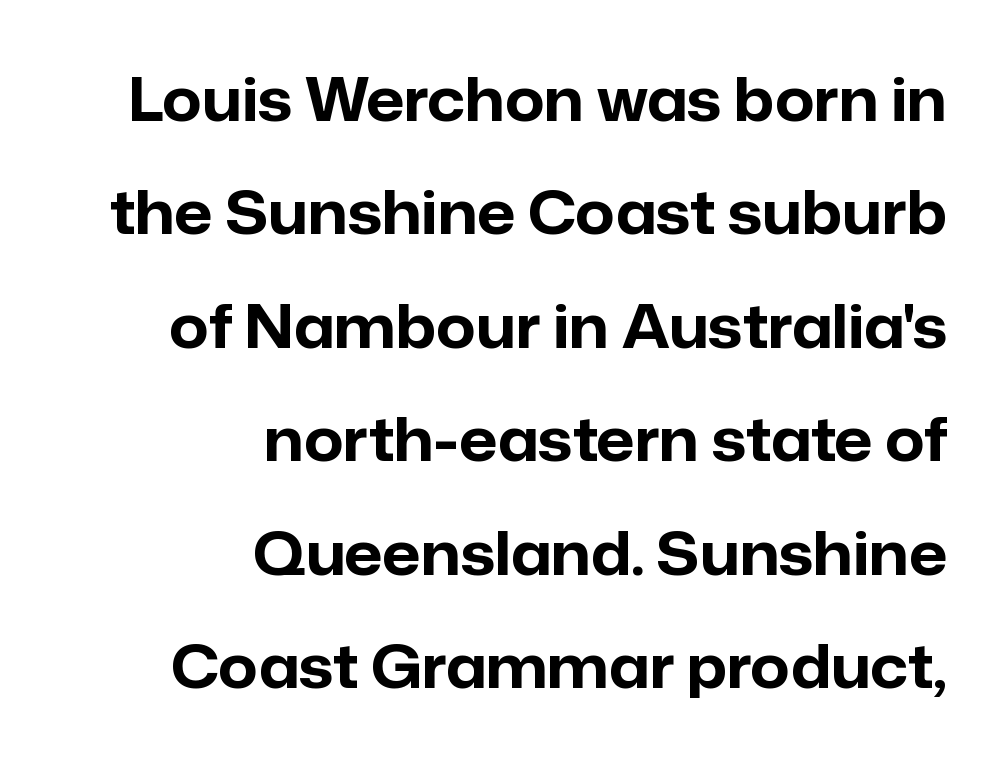
Q: Is the text bold? A: Yes.
Q: Is the text italic (slanted)? A: No, it is upright.
Q: Is the typeface a serif or a sans-serif typeface? A: Sans-serif.
Q: Is the text underlined? A: No.
Q: How is the paragraph aligned? A: Right-aligned.
Q: Is the spacing between letters normal or unusually wide? A: Normal.
Q: Width (condensed, normal, or wide)? A: Normal.
Q: Stroke contrast? A: Low.
Q: x-height? A: Medium.
Q: Monospaced? A: No.
